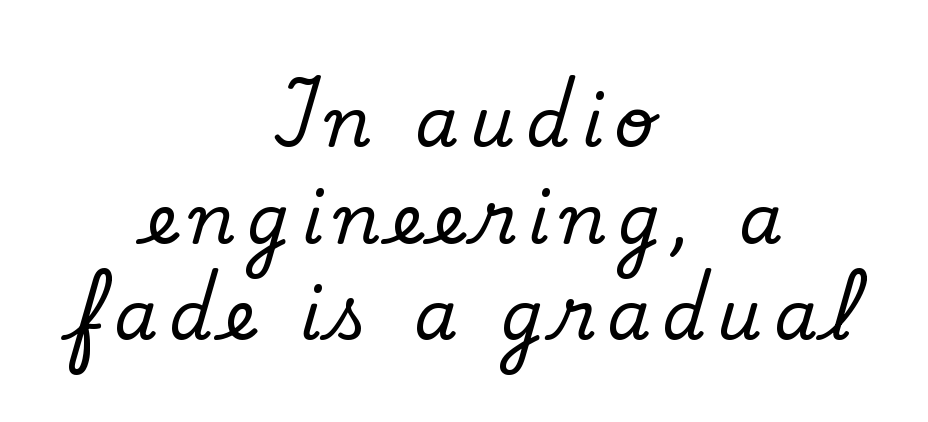
Q: Is the text italic (slanted)? A: Yes.
Q: Is the typeface a serif or a sans-serif typeface? A: Serif.
Q: Is the text underlined? A: No.
Q: How is the paragraph aligned? A: Centered.
Q: Is the spacing between lines tight, normal or loose? A: Normal.
Q: Width (condensed, normal, or wide)? A: Normal.
Q: Stroke contrast? A: Low.
Q: x-height? A: Small.
Q: Monospaced? A: No.
